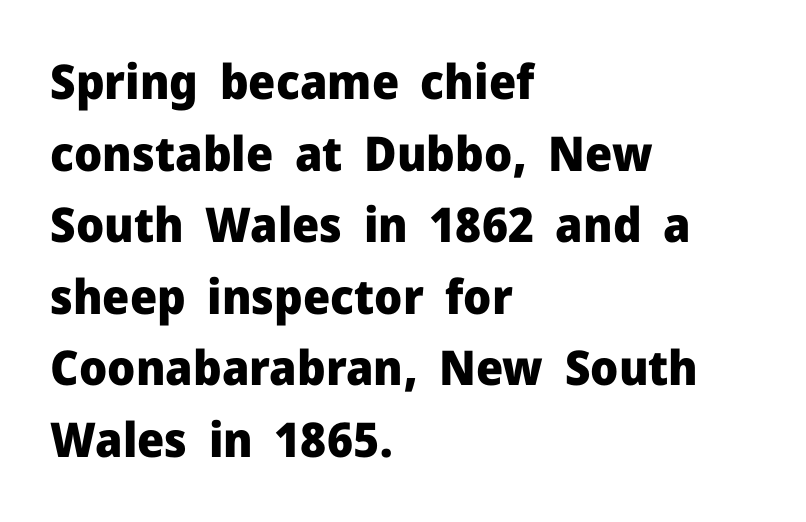
{"serif": "no", "italic": "no", "bold": "yes", "weight": "heavy", "width": "normal", "stroke_contrast": "low", "x_height": "medium", "monospaced": "no", "underline": "no", "align": "left", "line_spacing": "normal", "line_spacing_ratio": 1.49, "letter_spacing": "normal", "letter_spacing_em": 0.0, "glyph_px": 48}
